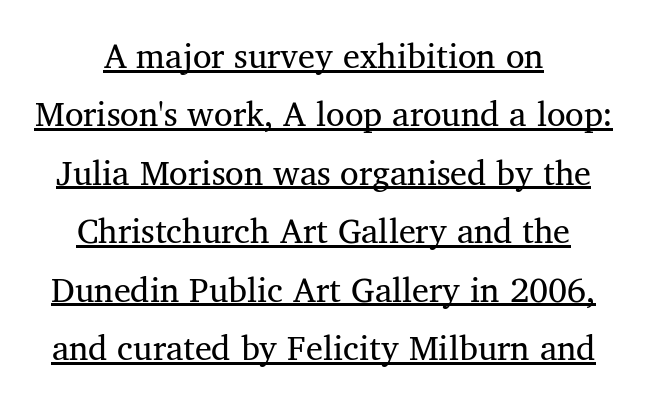
The image shows 34 px regular-weight serif type, upright; set centered, line spacing 1.72x, normal letter spacing, underlined; medium stroke contrast and a medium x-height.
